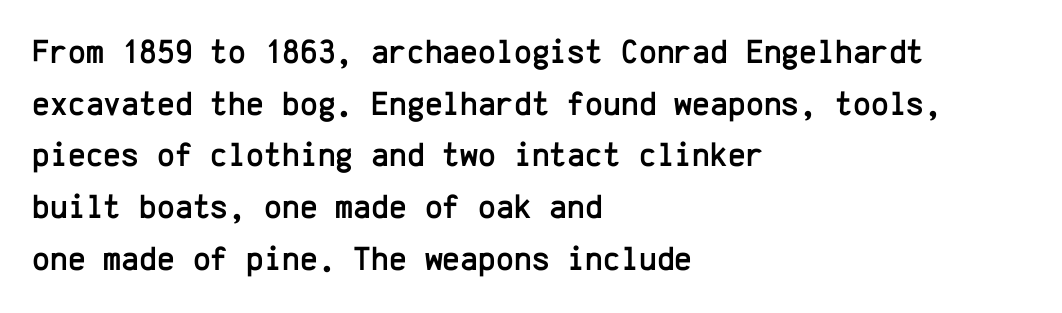
Q: Is the text italic (slanted)? A: No, it is upright.
Q: Is the typeface a serif or a sans-serif typeface? A: Sans-serif.
Q: Is the text underlined? A: No.
Q: How is the paragraph aligned? A: Left-aligned.
Q: Is the spacing between letters normal or unusually wide? A: Normal.
Q: Is the spacing between lines tight, normal or loose? A: Normal.
Q: Width (condensed, normal, or wide)? A: Normal.
Q: Stroke contrast? A: Low.
Q: x-height? A: Medium.
Q: Monospaced? A: Yes.
